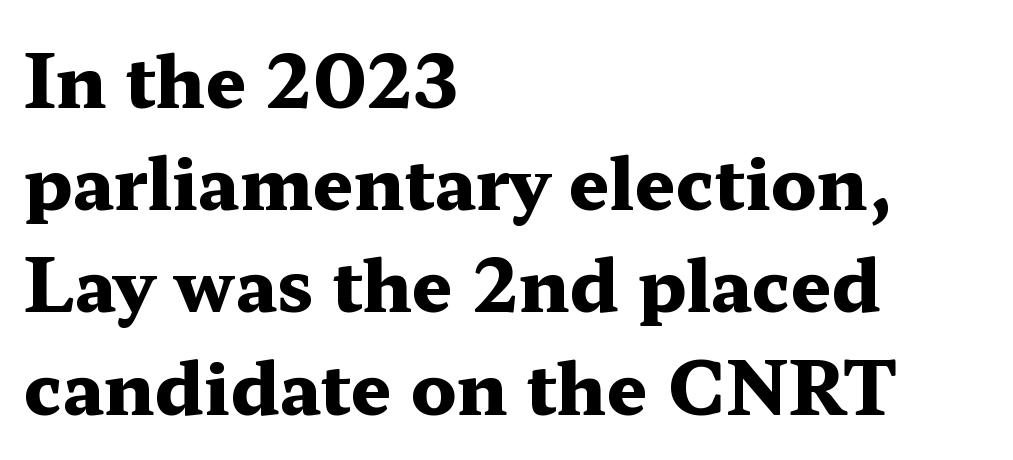
Ascenders rise straight up at ninety degrees. Short note: letters normally spaced. The strip under each line holds only bare page. Check where the strokes stop: tiny serifs finish them off. The rendering uses a moderate line-height, typical for paragraphs. The lines in this sample share a left origin and differ only in where they stop.
